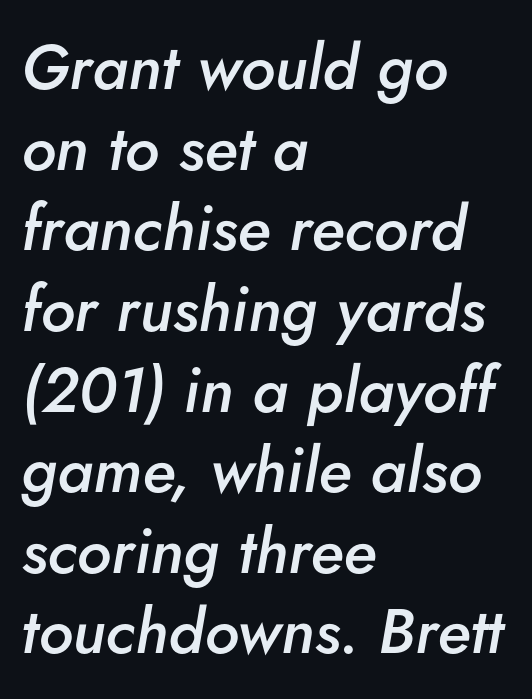
{"italic": "yes", "lean": "right", "slant_degrees": 5, "bold": "semi", "weight": "semibold", "width": "normal", "stroke_contrast": "low", "x_height": "small", "monospaced": "no", "underline": "no", "align": "left", "line_spacing": "normal", "line_spacing_ratio": 1.28, "letter_spacing": "normal", "letter_spacing_em": 0.0, "glyph_px": 63}
